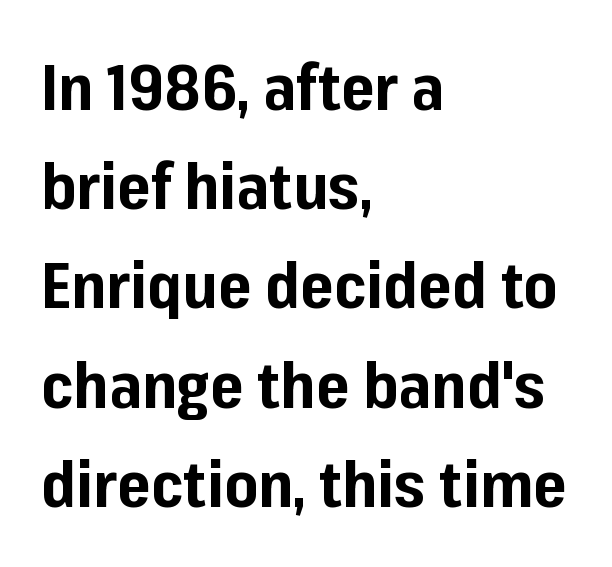
Grotesque or geometric, the face here clearly has no serifs. Successive baselines arrive at the customary interval. In terms of posture, this sample is upright. The setting favours the left margin, as ordinary paragraphs usually do.
